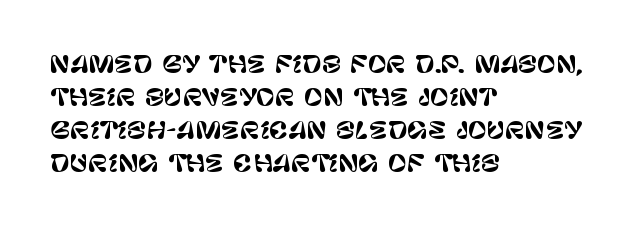
{"underline": "no", "align": "left", "line_spacing": "normal", "line_spacing_ratio": 1.44, "letter_spacing": "normal", "letter_spacing_em": 0.0, "glyph_px": 23}
